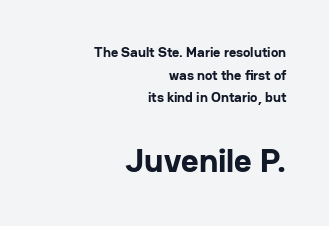
The zone under the glyphs is completely vacant. The passage shown is typeset with a sans-serif family. No italicization has been applied; the sample stays upright. In terms of leading, this rendering sits right in the middle. The rendering uses natural spacing where letterforms have individual widths. The text block is weighted toward the right margin, trailing off unevenly leftward.
